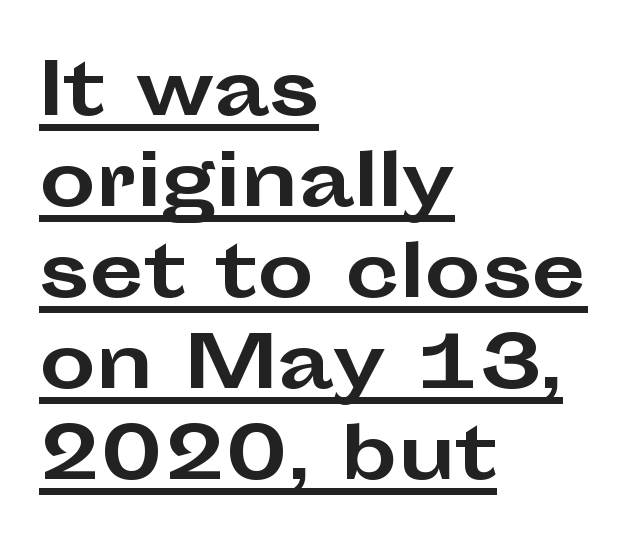
Characters follow at the spacing the type designer built in. When letters stand straight like this, we call the style roman or upright. Unlike a traditional serif, this face leaves its strokes unadorned. Horizontally, the lines are justified to the leading edge only. The vertical gap from one line to the next is medium. You could not count columns in this text — the font is proportionally spaced.
